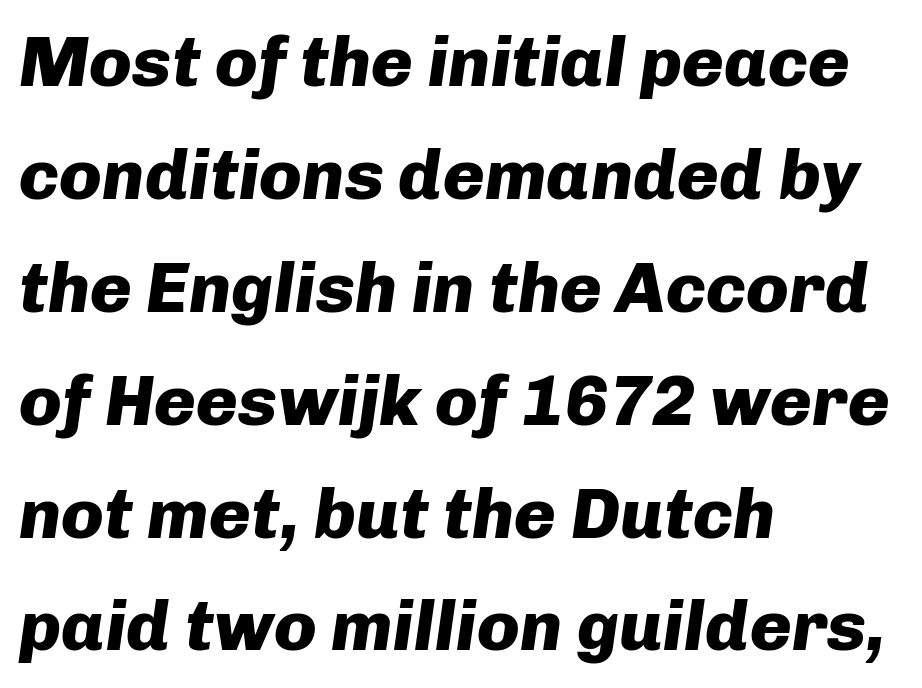
{"italic": "yes", "lean": "right", "slant_degrees": 8, "bold": "yes", "weight": "heavy", "width": "normal", "stroke_contrast": "low", "x_height": "medium", "monospaced": "no", "underline": "no", "align": "left", "line_spacing": "normal", "line_spacing_ratio": 1.59, "letter_spacing": "normal", "letter_spacing_em": 0.0, "glyph_px": 71}
